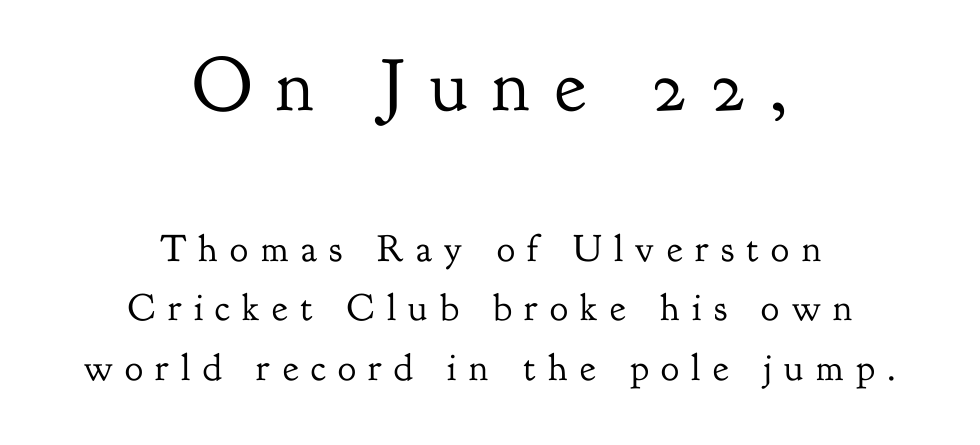
If you measured baseline to baseline, you'd find a middling distance. Words appear elongated and porous because spacing is wide. No extra ink here — the face is not bold. The earlier block is typeset at a bigger size than the later block. Rendered with straight, roman letterforms.
